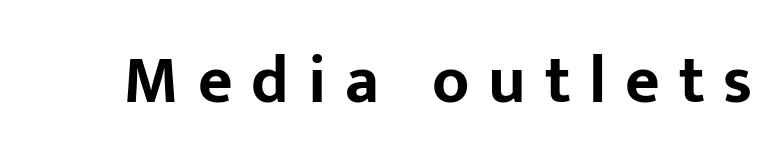
Q: Is the text bold? A: Yes.
Q: Is the text italic (slanted)? A: No, it is upright.
Q: Is the typeface a serif or a sans-serif typeface? A: Sans-serif.
Q: Is the text underlined? A: No.
Q: Is the spacing between letters normal or unusually wide? A: Unusually wide.
Q: Width (condensed, normal, or wide)? A: Normal.
Q: Stroke contrast? A: Low.
Q: x-height? A: Medium.
Q: Monospaced? A: No.
